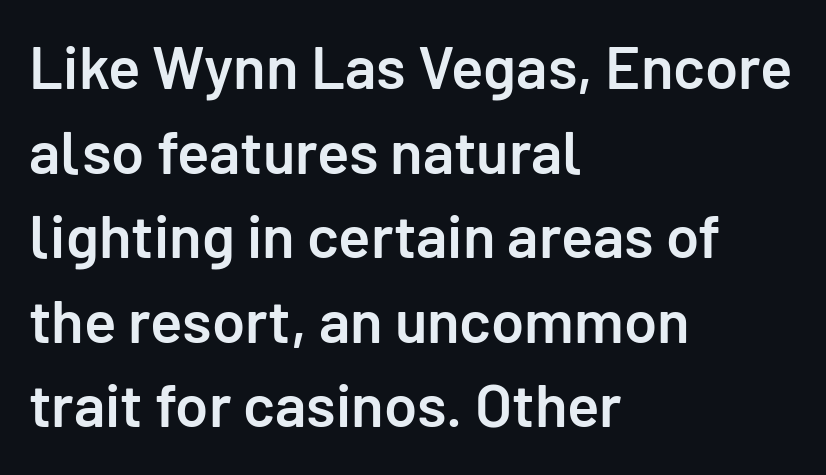
Q: Is the text bold? A: Semi-bold.
Q: Is the text italic (slanted)? A: No, it is upright.
Q: Is the typeface a serif or a sans-serif typeface? A: Sans-serif.
Q: Is the text underlined? A: No.
Q: How is the paragraph aligned? A: Left-aligned.
Q: Is the spacing between letters normal or unusually wide? A: Normal.
Q: Is the spacing between lines tight, normal or loose? A: Normal.
Q: Width (condensed, normal, or wide)? A: Normal.
Q: Stroke contrast? A: Low.
Q: x-height? A: Medium.
Q: Monospaced? A: No.
